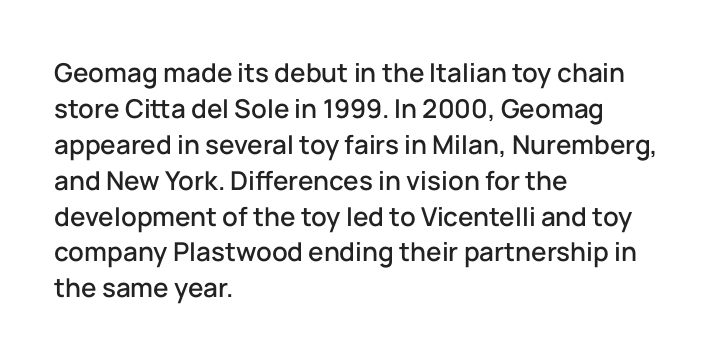
Q: Is the text italic (slanted)? A: No, it is upright.
Q: Is the text underlined? A: No.
Q: How is the paragraph aligned? A: Left-aligned.
Q: Is the spacing between letters normal or unusually wide? A: Normal.
Q: Is the spacing between lines tight, normal or loose? A: Normal.
